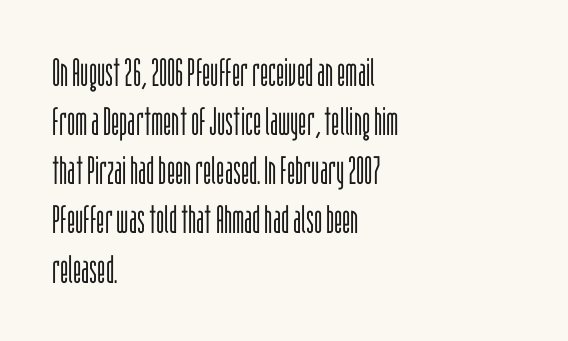
The image shows 39 px light, condensed sans-serif type, upright; set left-aligned, normal line spacing (1.26x), normal letter spacing, not underlined; low stroke contrast and a large x-height.
